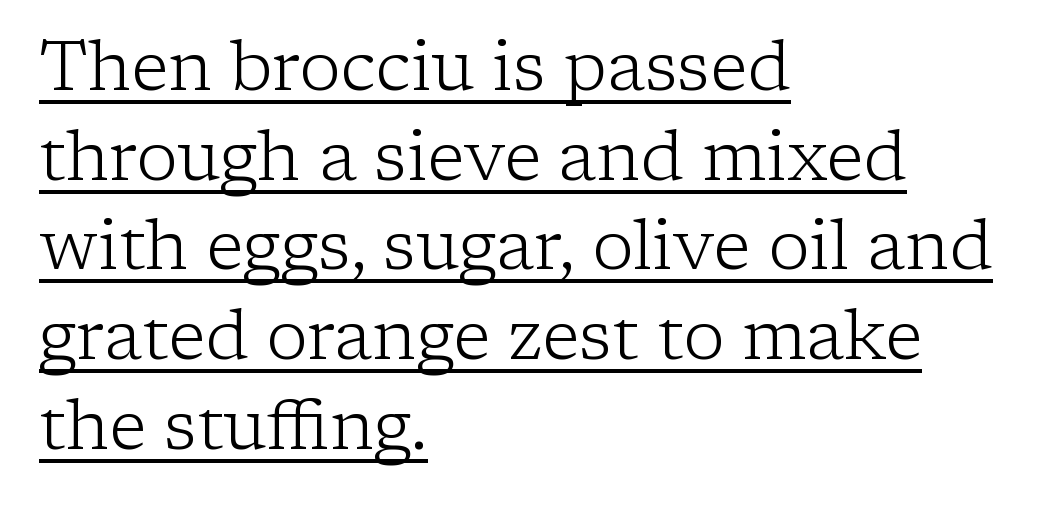
{"serif": "yes", "italic": "no", "bold": "no", "weight": "light", "width": "normal", "stroke_contrast": "low", "x_height": "medium", "monospaced": "no", "underline": "yes", "align": "left", "line_spacing": "normal", "line_spacing_ratio": 1.3, "letter_spacing": "normal", "letter_spacing_em": 0.0, "glyph_px": 69}
